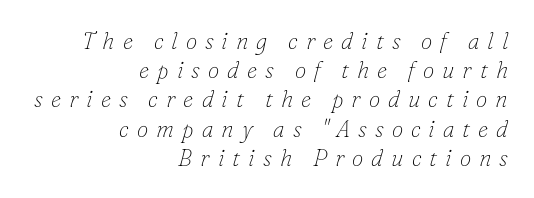
The weight tops out at a normal text grade. There is plenty of visible air inserted between adjacent glyphs. Only glyphs here, with clear space below each row. Normally led — the rows are evenly, conventionally spaced. These lines were composed using italics. Casual observation: everything's shoved over to the right.
